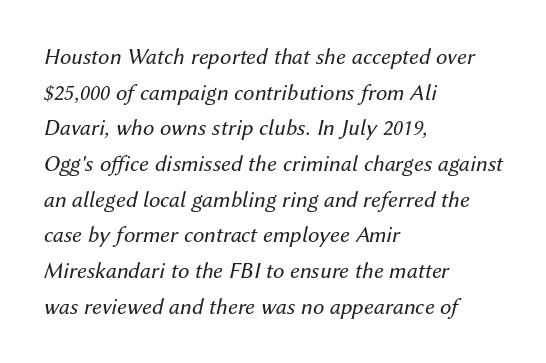
It's the slanting kind of type. Glyph-to-glyph distance matches everyday printed text. Weight: not bold — regular or lighter. Layout note: lines flush left.
